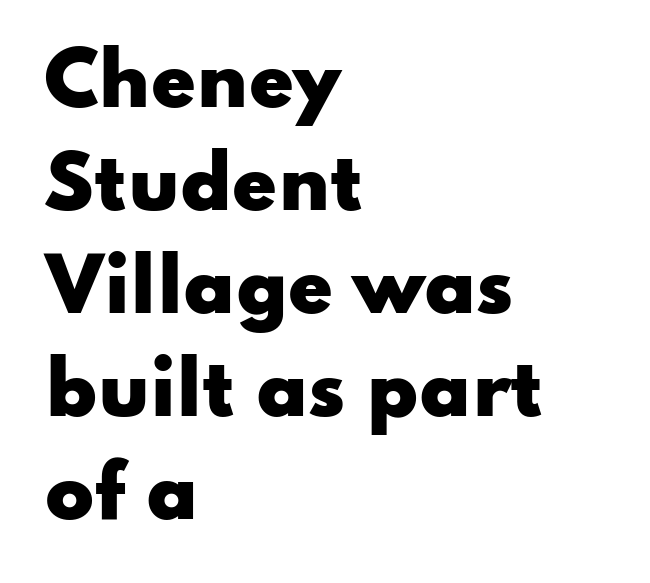
{"serif": "no", "italic": "no", "bold": "yes", "weight": "heavy", "width": "wide", "stroke_contrast": "low", "x_height": "small", "monospaced": "no", "underline": "no", "align": "left", "line_spacing": "normal", "line_spacing_ratio": 1.43, "letter_spacing": "normal", "letter_spacing_em": 0.0, "glyph_px": 72}
